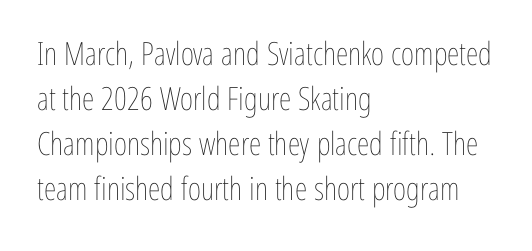
The image shows 32 px thin, condensed type, upright; set left-aligned, normal line spacing (1.41x), normal letter spacing, not underlined; low stroke contrast and a medium x-height.
